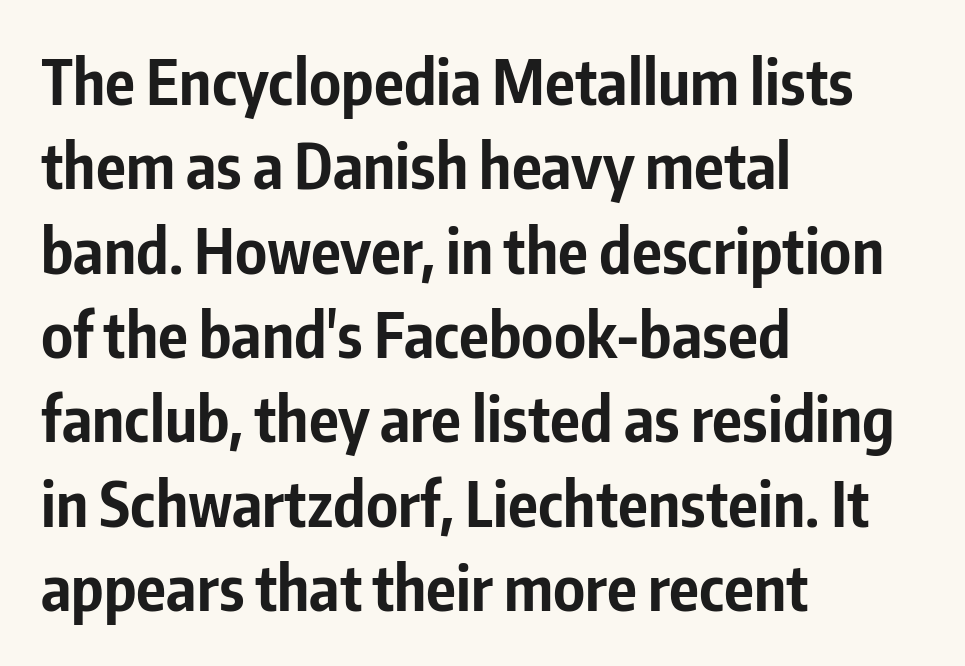
{"serif": "no", "italic": "no", "bold": "yes", "weight": "bold", "width": "condensed", "stroke_contrast": "low", "x_height": "medium", "monospaced": "no", "underline": "no", "align": "left", "line_spacing": "normal", "line_spacing_ratio": 1.36, "letter_spacing": "normal", "letter_spacing_em": 0.0, "glyph_px": 62}
